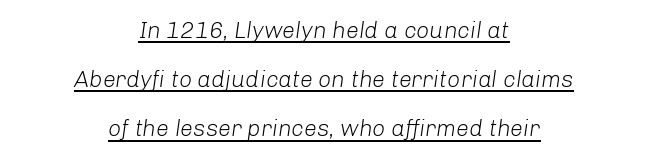
{"italic": "yes", "lean": "right", "slant_degrees": 8, "bold": "no", "underline": "yes", "align": "center", "line_spacing": "loose", "line_spacing_ratio": 2.14, "letter_spacing": "normal", "letter_spacing_em": 0.0, "glyph_px": 23}
